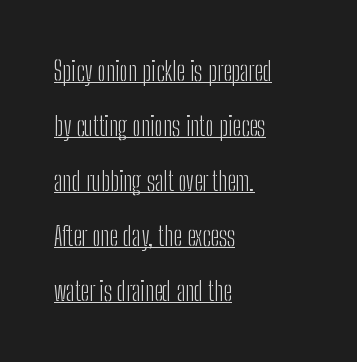
Q: Is the text bold? A: No.
Q: Is the text italic (slanted)? A: No, it is upright.
Q: Is the text underlined? A: Yes.
Q: How is the paragraph aligned? A: Left-aligned.
Q: Is the spacing between letters normal or unusually wide? A: Normal.
Q: Is the spacing between lines tight, normal or loose? A: Loose.
